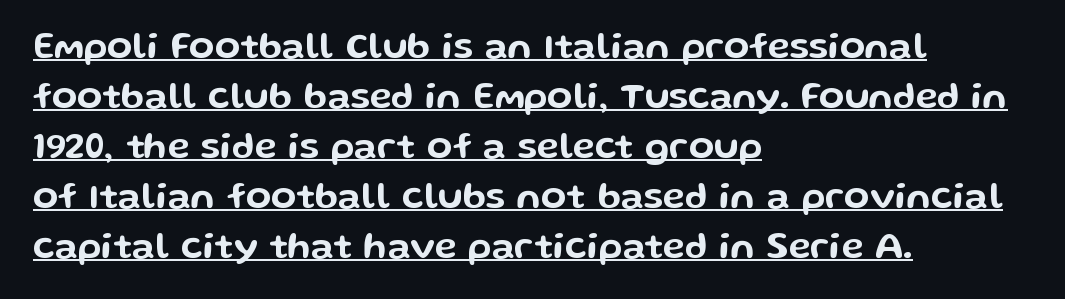
A baseline rule has been typeset under these characters. Serifs: no, the terminals of the letterforms are clean. Is there any slant? The stems are plumb. Between one letter and the next there's only the usual sliver of space.
